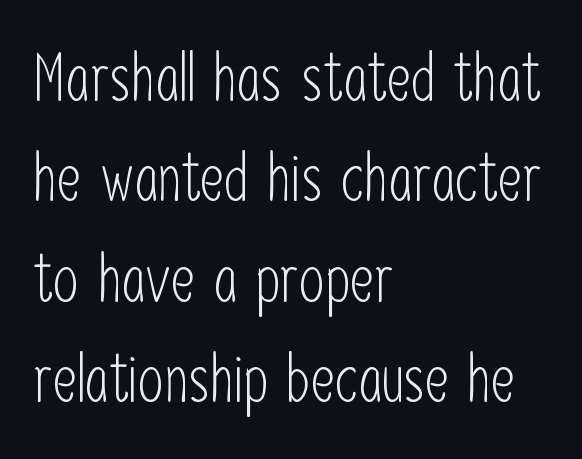
The image shows 66 px light, condensed sans-serif type, upright; set left-aligned, normal line spacing (1.52x), normal letter spacing, not underlined; low stroke contrast and a medium x-height.
